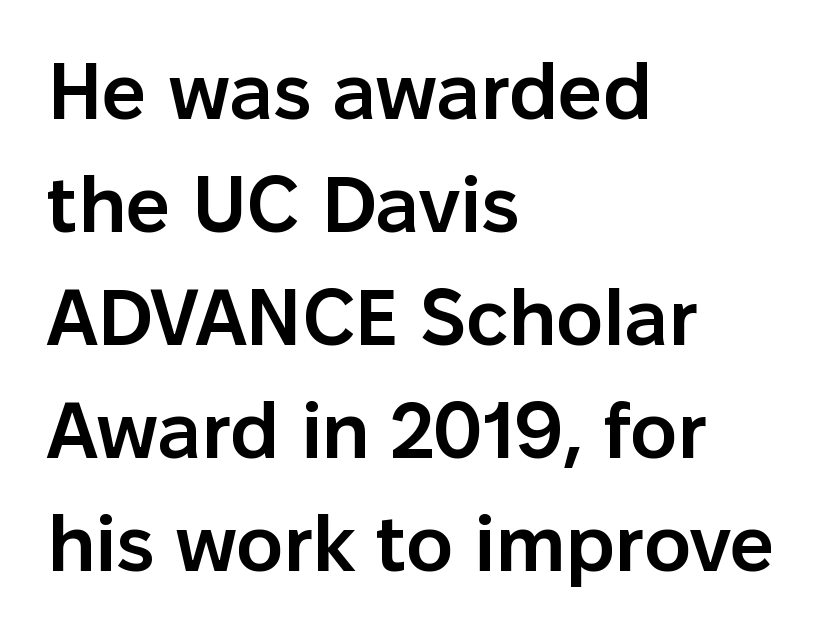
{"serif": "no", "italic": "no", "bold": "semi", "weight": "semibold", "width": "normal", "stroke_contrast": "low", "x_height": "medium", "monospaced": "no", "underline": "no", "align": "left", "line_spacing": "normal", "line_spacing_ratio": 1.43, "letter_spacing": "normal", "letter_spacing_em": 0.0, "glyph_px": 79}
